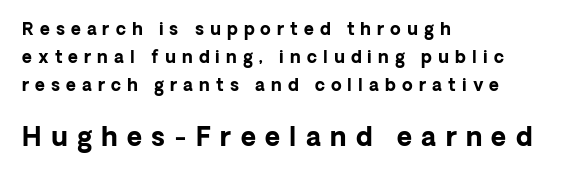
Q: Is the text bold? A: Yes.
Q: Is the text italic (slanted)? A: No, it is upright.
Q: Is the text underlined? A: No.
Q: How is the paragraph aligned? A: Left-aligned.
Q: Is the spacing between letters normal or unusually wide? A: Unusually wide.
Q: Is the spacing between lines tight, normal or loose? A: Normal.
Q: Which block of text is set in a larger size, the first (top) or the second (bottom)? A: The second (bottom) one.
